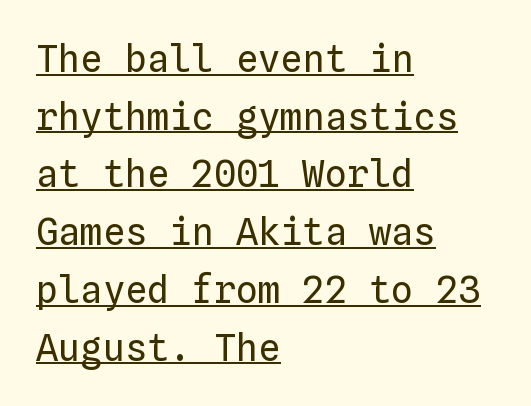
Q: Is the text bold? A: No.
Q: Is the text italic (slanted)? A: No, it is upright.
Q: Is the text underlined? A: Yes.
Q: How is the paragraph aligned? A: Left-aligned.
Q: Is the spacing between letters normal or unusually wide? A: Normal.
Q: Is the spacing between lines tight, normal or loose? A: Normal.
Q: Width (condensed, normal, or wide)? A: Normal.
Q: Stroke contrast? A: Low.
Q: x-height? A: Medium.
Q: Monospaced? A: Yes.
